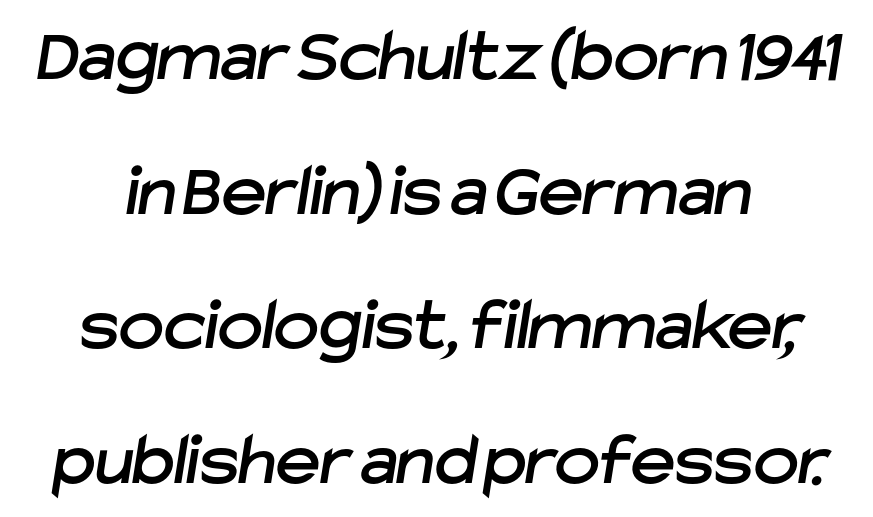
The passage shown has conventional tracking throughout. Underlining? Definitely not there. Each letter keeps its own natural width here, so spacing adapts to shape. Nothing sits at the stroke ends, so this counts as sans-serif.
